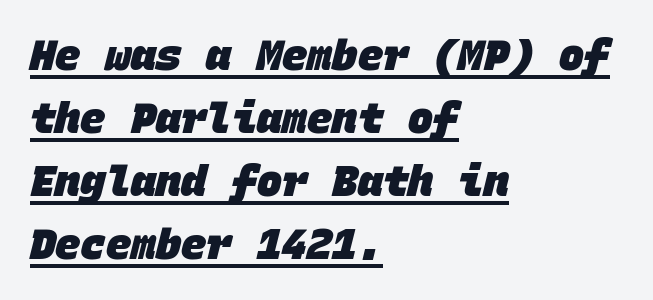
Line starts are locked; line ends wander. Notice how thick the strokes are: this is what a full bold looks like. Decoration check: the copy is underlined. Vertically, the passage feels balanced, rows spaced as you'd expect.
